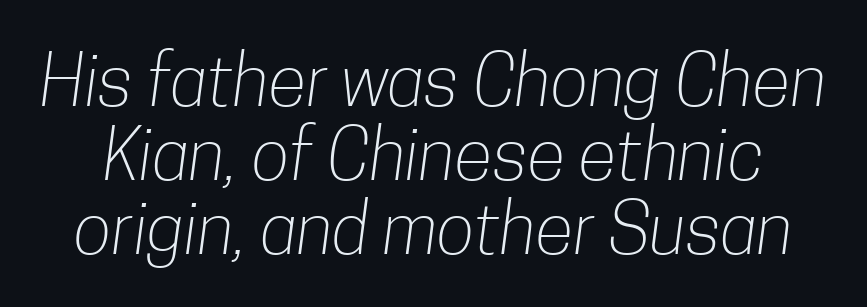
Q: Is the text bold? A: No.
Q: Is the typeface a serif or a sans-serif typeface? A: Sans-serif.
Q: Is the text underlined? A: No.
Q: Is the spacing between letters normal or unusually wide? A: Normal.
Q: Is the spacing between lines tight, normal or loose? A: Tight.
Q: Width (condensed, normal, or wide)? A: Condensed.
Q: Stroke contrast? A: Low.
Q: x-height? A: Medium.
Q: Monospaced? A: No.
